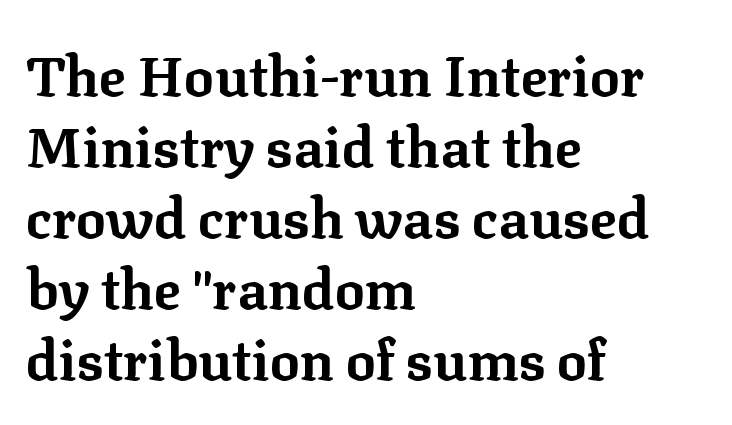
The characters look thick and weighty, a clear bold. Regular leading. Where is the straight margin? On the left. Yep, those are serifs on the letters. The face used here is proportionally spaced, like ordinary book or web type. Here the glyphs are tracked normally, forming tight word shapes.
